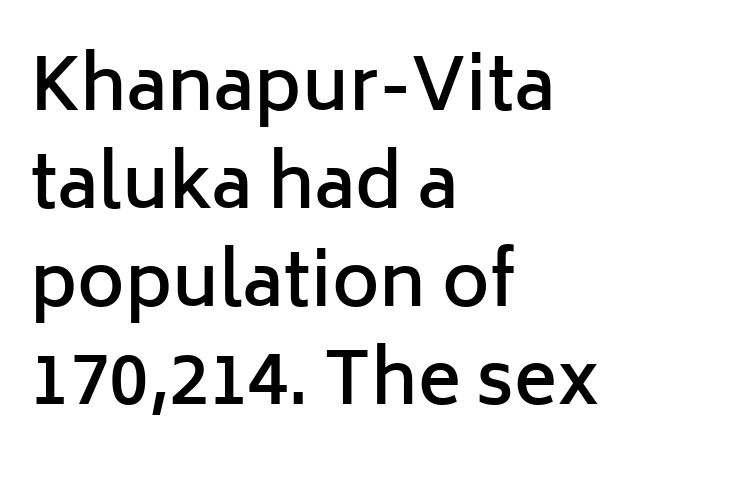
{"serif": "no", "italic": "no", "bold": "semi", "weight": "semibold", "width": "normal", "stroke_contrast": "low", "x_height": "medium", "monospaced": "no", "underline": "no", "align": "left", "line_spacing": "normal", "line_spacing_ratio": 1.36, "letter_spacing": "normal", "letter_spacing_em": 0.0, "glyph_px": 72}
